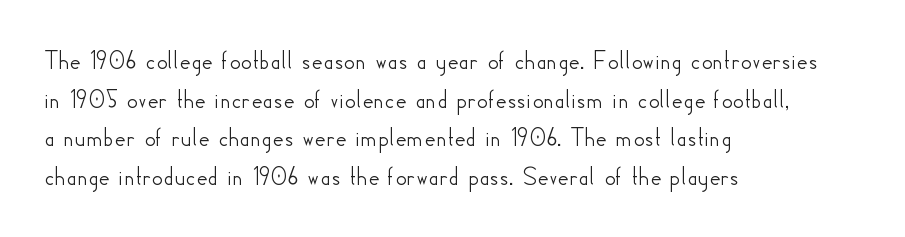
Tracking value appears to be zero — textbook default spacing. The font's upright variant was chosen for this text. Alignment: flush left. Rows of type keep a routine distance in the vertical direction. This rendering features lettering with no underline.
